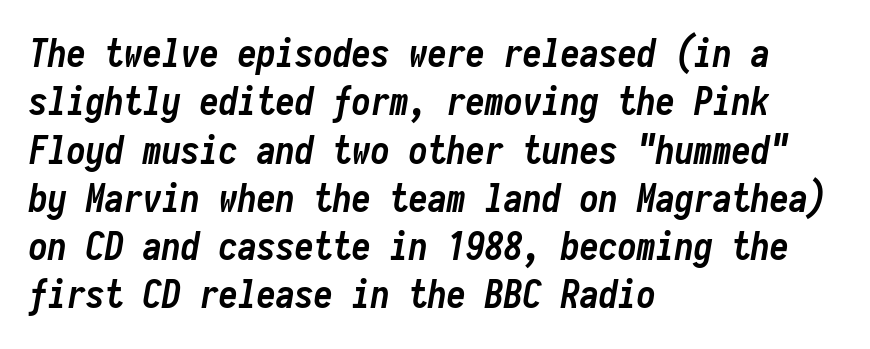
The image shows 38 px semibold, condensed type, italic (leaning right), monospaced; set left-aligned, normal line spacing (1.27x), normal letter spacing, not underlined; low stroke contrast and a medium x-height.
